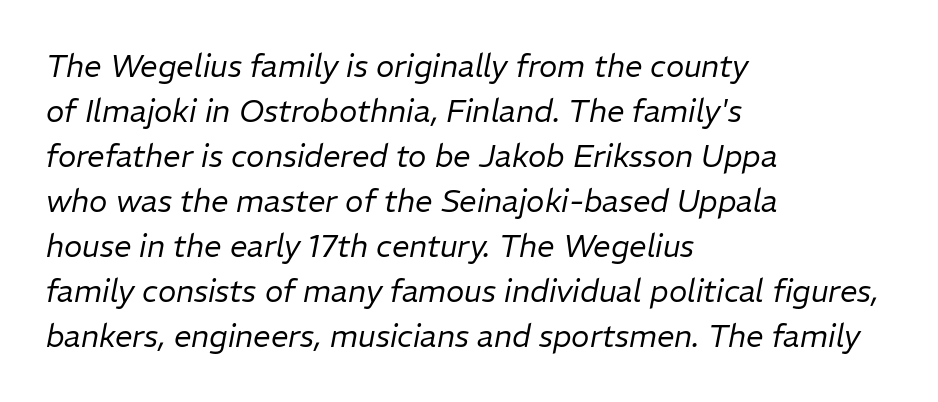
Q: Is the text bold? A: No.
Q: Is the text italic (slanted)? A: Yes, it leans right by about 11 degrees.
Q: Is the text underlined? A: No.
Q: How is the paragraph aligned? A: Left-aligned.
Q: Is the spacing between letters normal or unusually wide? A: Normal.
Q: Is the spacing between lines tight, normal or loose? A: Normal.
Q: Width (condensed, normal, or wide)? A: Normal.
Q: Stroke contrast? A: Low.
Q: x-height? A: Medium.
Q: Monospaced? A: No.
